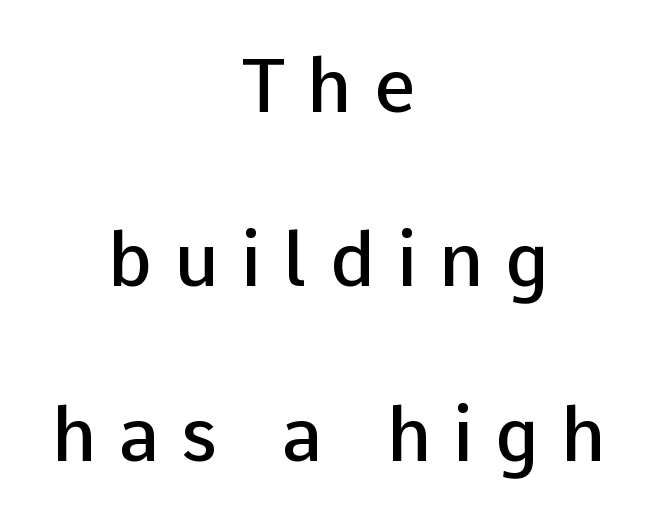
Q: Is the text bold? A: Semi-bold.
Q: Is the text italic (slanted)? A: No, it is upright.
Q: Is the typeface a serif or a sans-serif typeface? A: Sans-serif.
Q: Is the text underlined? A: No.
Q: How is the paragraph aligned? A: Centered.
Q: Is the spacing between letters normal or unusually wide? A: Unusually wide.
Q: Is the spacing between lines tight, normal or loose? A: Loose.
Q: Width (condensed, normal, or wide)? A: Normal.
Q: Stroke contrast? A: Low.
Q: x-height? A: Medium.
Q: Monospaced? A: No.
